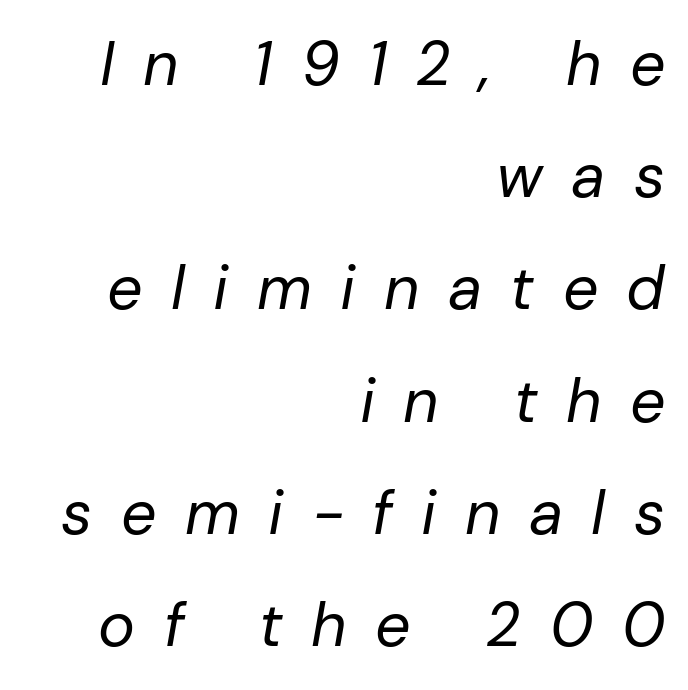
{"italic": "yes", "lean": "right", "slant_degrees": 10, "bold": "no", "weight": "regular", "width": "normal", "stroke_contrast": "low", "x_height": "medium", "monospaced": "no", "underline": "no", "align": "right", "line_spacing_ratio": 1.81, "letter_spacing": "wide", "letter_spacing_em": 0.46, "glyph_px": 62}
